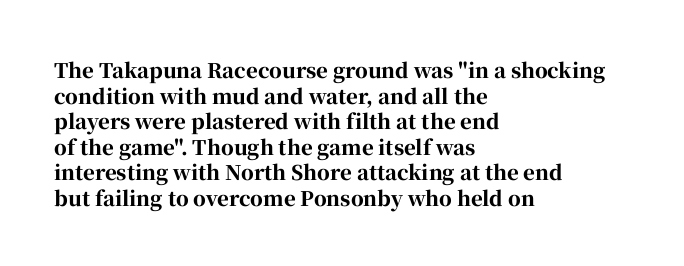
The letters stand straight up with perfectly vertical stems. The space directly below the letters is spotless. Letter spacing: default. Bold? Absolutely — the strokes are thick and heavy. The leading is moderate, giving the passage an even texture. The lines in this sample share a left origin and differ only in where they stop.
